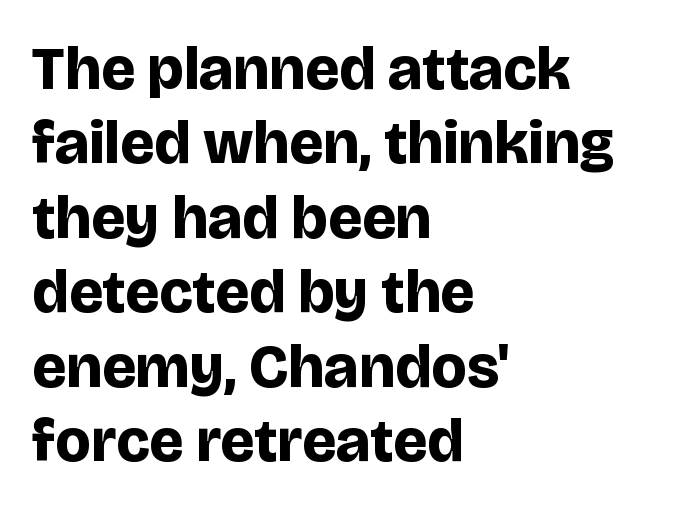
The image shows 61 px bold sans-serif type, upright; set left-aligned, line spacing 1.22x, normal letter spacing, not underlined; low stroke contrast and a large x-height.
